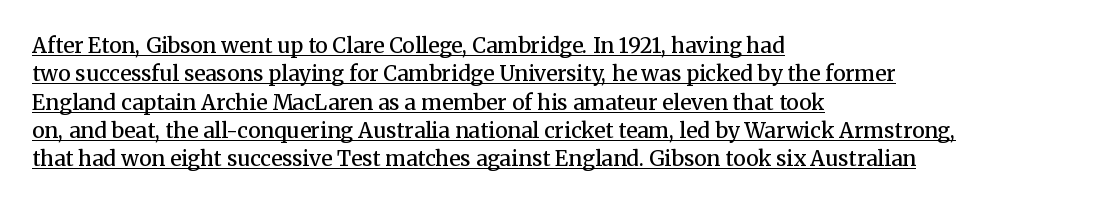
The image shows 21 px text type, upright; set left-aligned, normal line spacing (1.35x), normal letter spacing, underlined.
